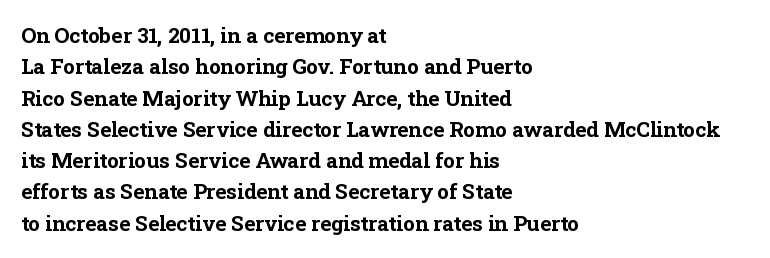
Q: Is the text bold? A: Yes.
Q: Is the text italic (slanted)? A: No, it is upright.
Q: Is the text underlined? A: No.
Q: How is the paragraph aligned? A: Left-aligned.
Q: Is the spacing between letters normal or unusually wide? A: Normal.
Q: Is the spacing between lines tight, normal or loose? A: Normal.
